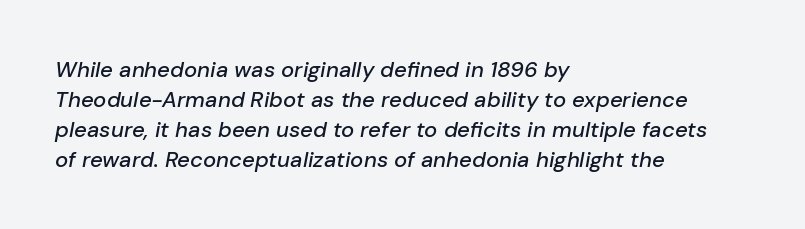
Q: Is the text italic (slanted)? A: Yes, it leans right by about 10 degrees.
Q: Is the text underlined? A: No.
Q: How is the paragraph aligned? A: Left-aligned.
Q: Is the spacing between letters normal or unusually wide? A: Normal.
Q: Is the spacing between lines tight, normal or loose? A: Normal.
